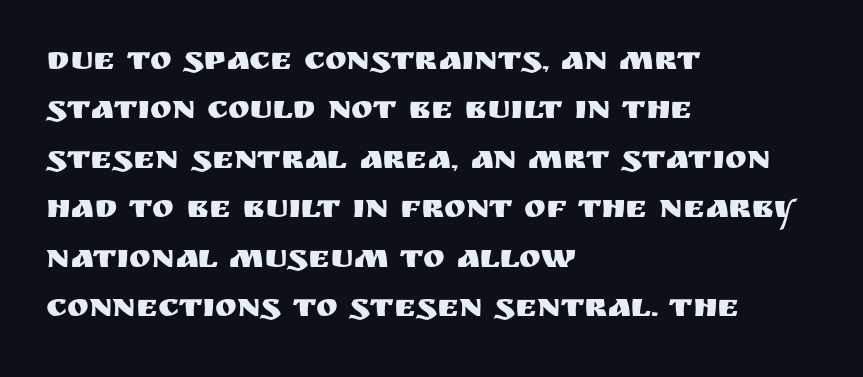
The image shows 33 px sans-serif type, upright; set left-aligned, normal line spacing (1.5x), normal letter spacing, not underlined; medium stroke contrast and a large x-height.
